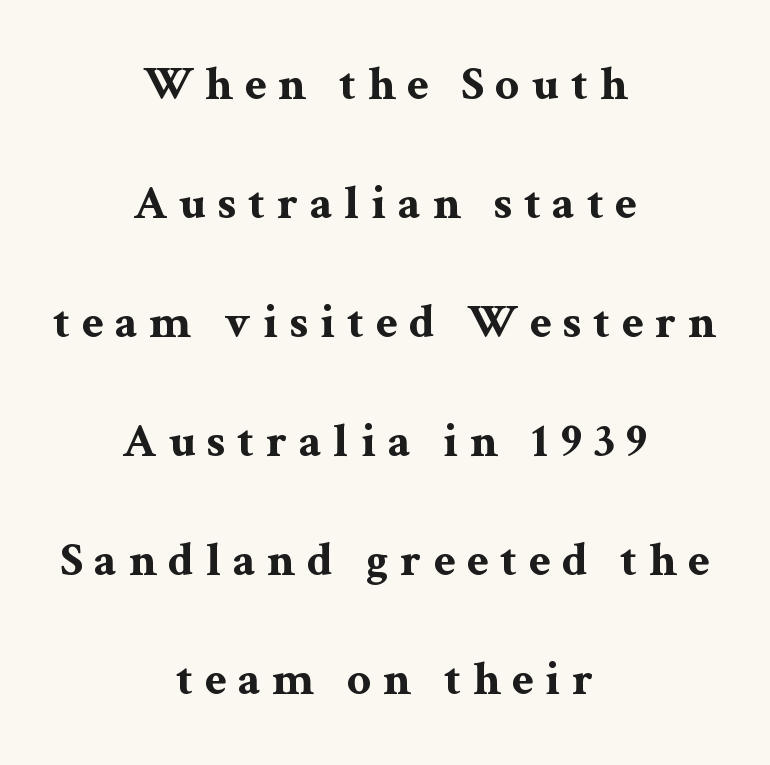
The image shows 48 px bold, wide serif type, upright; set centered, loose line spacing (2.48x), unusually wide letter spacing (+0.24 em), not underlined; medium stroke contrast and a medium x-height.
